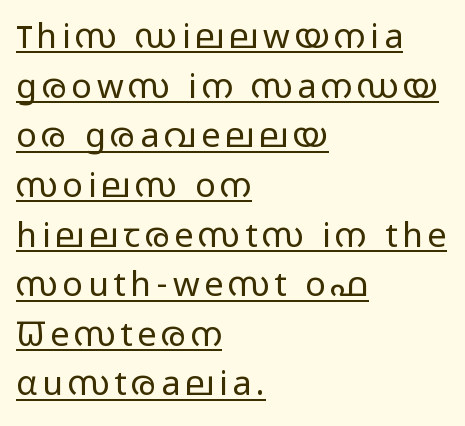
Q: Is the text bold? A: No.
Q: Is the text italic (slanted)? A: No, it is upright.
Q: Is the typeface a serif or a sans-serif typeface? A: Sans-serif.
Q: Is the text underlined? A: Yes.
Q: How is the paragraph aligned? A: Left-aligned.
Q: Is the spacing between lines tight, normal or loose? A: Normal.
Q: Width (condensed, normal, or wide)? A: Wide.
Q: Stroke contrast? A: Low.
Q: x-height? A: Medium.
Q: Monospaced? A: No.
